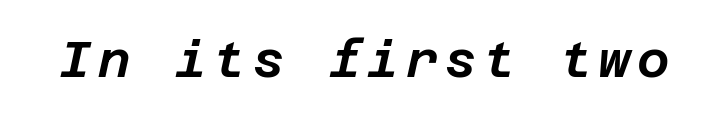
{"italic": "yes", "lean": "right", "slant_degrees": 12, "width": "normal", "stroke_contrast": "low", "x_height": "large", "underline": "no", "glyph_px": 50}
